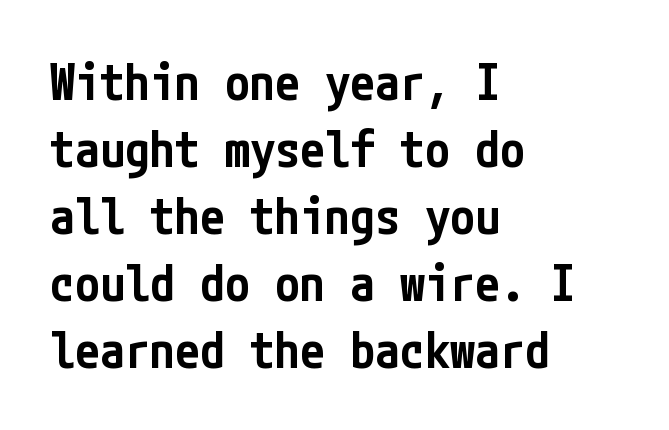
What stands out about the letter spacing? Nothing — it is the standard amount. Heft: intermediate — a semibold. It's the straight-up-and-down kind of type. A sans-serif font was chosen for this passage. Layout note: lines flush left.
